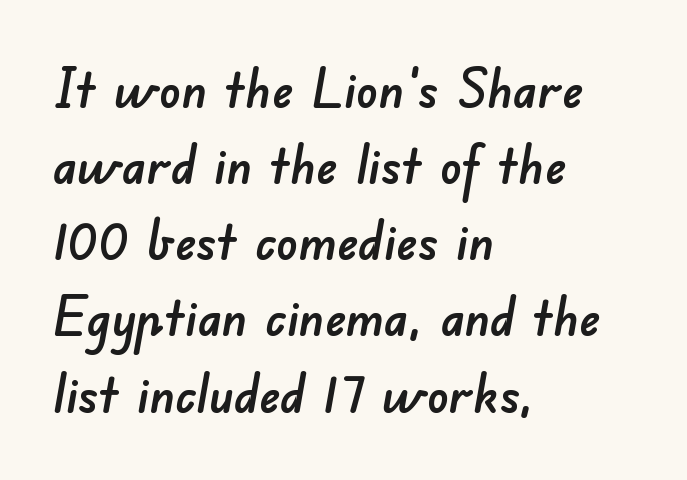
The image shows 54 px sans-serif type; set left-aligned, normal line spacing (1.41x), normal letter spacing, not underlined; low stroke contrast and a small x-height.
